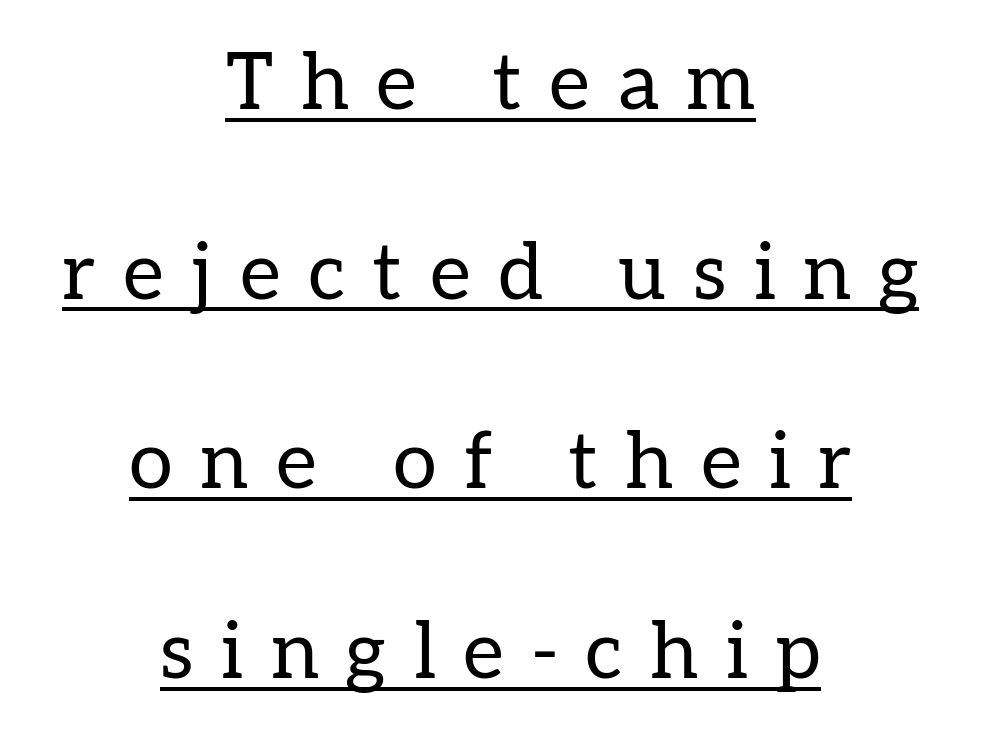
The image shows 79 px regular-weight serif type, upright; set centered, loose line spacing (2.4x), unusually wide letter spacing (+0.35 em), underlined; low stroke contrast and a medium x-height.
